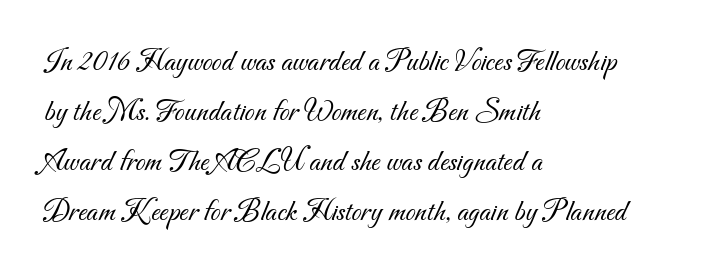
The paragraph has a hard left edge and a soft right edge. Evenly set lines give the paragraph a standard silhouette. Is this a fixed-width face? No — the glyphs have proportional, varying widths. Standard letterfit; no display-style spreading of the glyphs.
